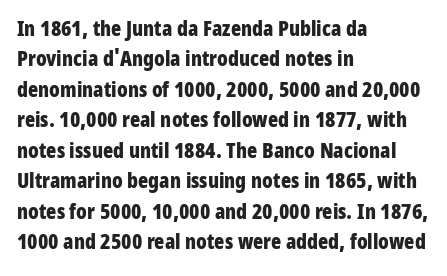
Notice how the stems are strictly vertical — no italics here. These words are printed bold, with thick strokes throughout. Leading: standard. You could call the tracking neutral — neither tight nor loose. The rendering anchors every line to the left-hand side. The words here are not underlined.
